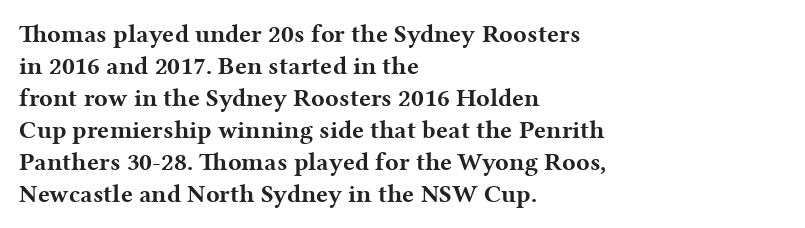
The image shows 25 px bold type, upright; set left-aligned, normal line spacing (1.28x), normal letter spacing, not underlined.
